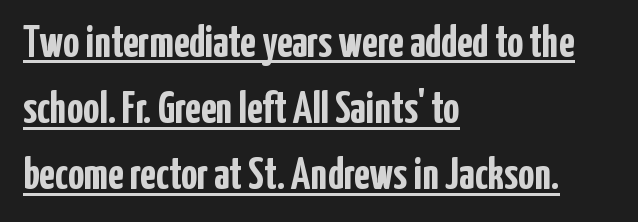
Q: Is the text bold? A: Yes.
Q: Is the text italic (slanted)? A: No, it is upright.
Q: Is the typeface a serif or a sans-serif typeface? A: Sans-serif.
Q: Is the text underlined? A: Yes.
Q: How is the paragraph aligned? A: Left-aligned.
Q: Is the spacing between letters normal or unusually wide? A: Normal.
Q: Is the spacing between lines tight, normal or loose? A: Normal.
Q: Width (condensed, normal, or wide)? A: Condensed.
Q: Stroke contrast? A: Low.
Q: x-height? A: Medium.
Q: Monospaced? A: No.
